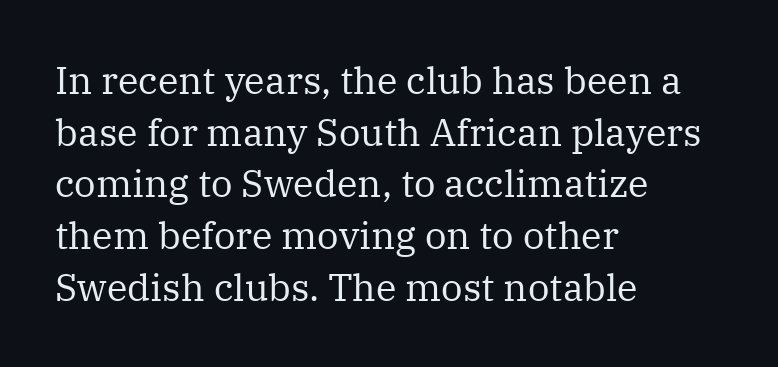
Notice how descenders clear the ascenders below comfortably — that's standard leading. A serif font was chosen for this passage. Here the designer chose a conventional face with non-uniform glyph widths. Nobody drew a line under any word here. Compared with typical body copy, the letter spacing here is the same.
